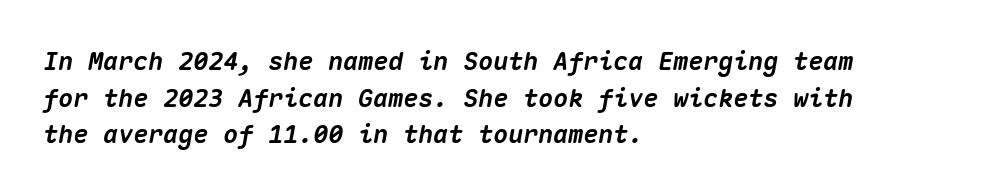
Q: Is the text bold? A: Yes.
Q: Is the text italic (slanted)? A: Yes, it leans right by about 10 degrees.
Q: Is the text underlined? A: No.
Q: How is the paragraph aligned? A: Left-aligned.
Q: Is the spacing between letters normal or unusually wide? A: Normal.
Q: Is the spacing between lines tight, normal or loose? A: Normal.
